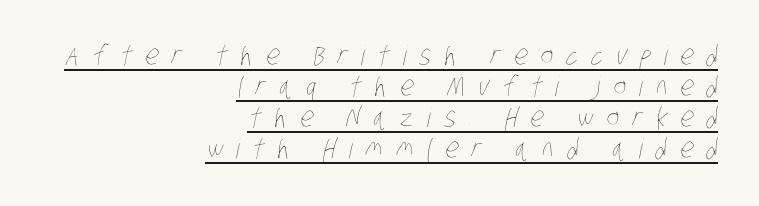
A typographer would call this underscored text. A quiet, ordinary-to-light weight characterises the typeface. Glyph-to-glyph distance is far greater than everyday printed text. Notice how the passage keeps a crisp vertical edge on the right only. The line-height multiplier appears low, near solid setting.
